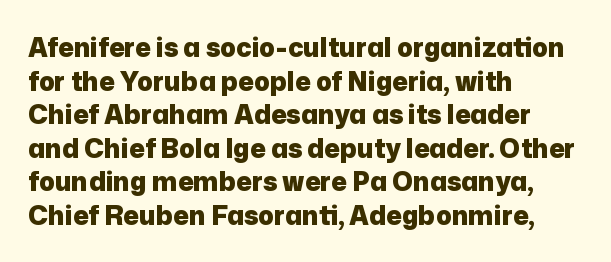
Regarding leading, the lines here are spaced in the standard way. Nothing unusual about the tracking: characters are spaced as the font intends. Clear beneath every line of the passage. The compositor pushed each line to the left boundary. Ascenders rise straight up at ninety degrees. The font is running at its bold setting.
